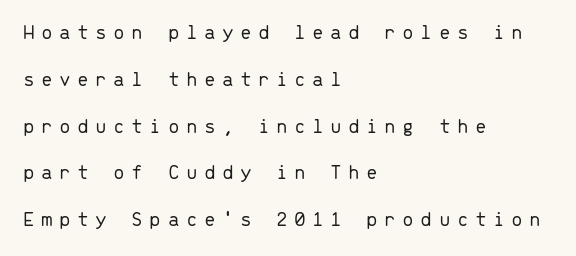
The image shows 21 px text type, upright; set left-aligned, loose line spacing (2.23x), unusually wide letter spacing (+0.3 em), not underlined.
